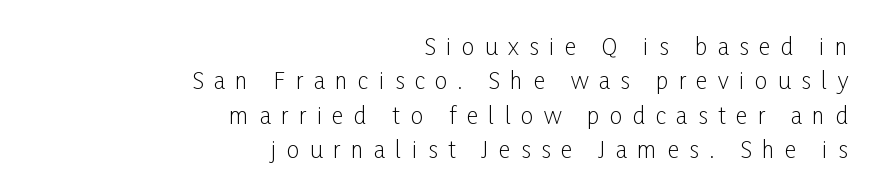
The passage shown stacks its lines at a standard gap. The compositor pushed each line to the right boundary. Descender tails drop into unmarked territory. This sample uses an upright cut, with every glyph sitting square on the baseline.
